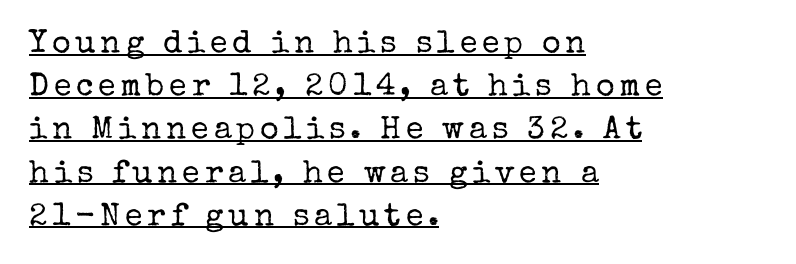
{"serif": "yes", "italic": "no", "bold": "no", "weight": "regular", "width": "normal", "stroke_contrast": "low", "x_height": "medium", "monospaced": "no", "underline": "yes", "align": "left", "line_spacing": "normal", "line_spacing_ratio": 1.35, "glyph_px": 32}
